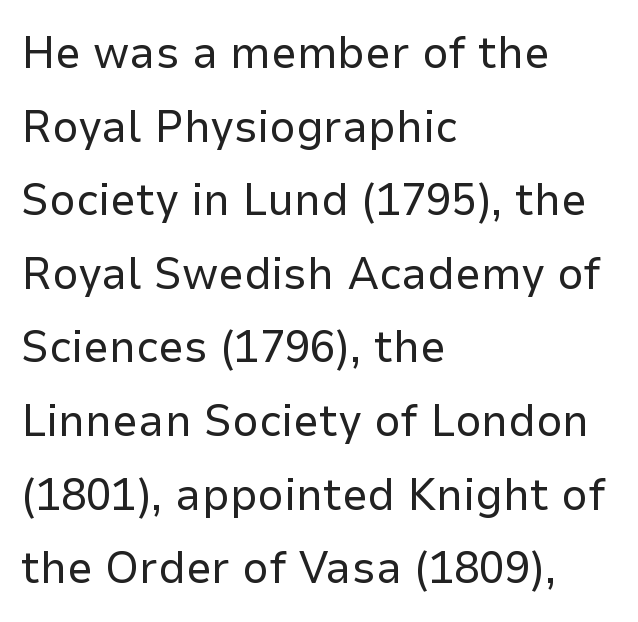
Q: Is the text bold? A: No.
Q: Is the text italic (slanted)? A: No, it is upright.
Q: Is the typeface a serif or a sans-serif typeface? A: Sans-serif.
Q: Is the text underlined? A: No.
Q: How is the paragraph aligned? A: Left-aligned.
Q: Is the spacing between letters normal or unusually wide? A: Normal.
Q: Is the spacing between lines tight, normal or loose? A: Normal.
Q: Width (condensed, normal, or wide)? A: Normal.
Q: Stroke contrast? A: Low.
Q: x-height? A: Medium.
Q: Monospaced? A: No.
